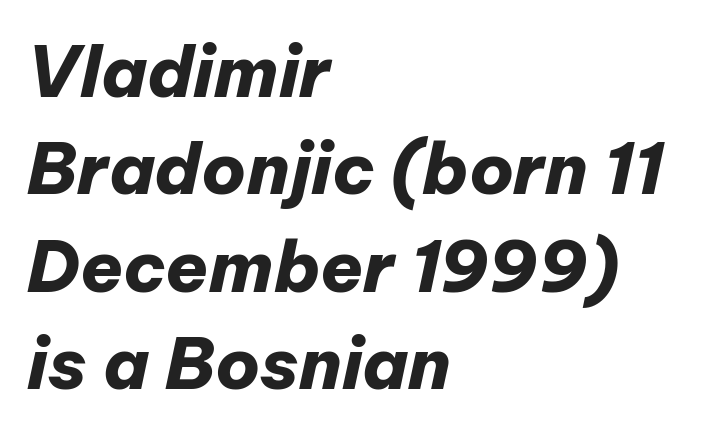
Q: Is the text bold? A: Yes.
Q: Is the text italic (slanted)? A: Yes, it leans right by about 12 degrees.
Q: Is the text underlined? A: No.
Q: How is the paragraph aligned? A: Left-aligned.
Q: Is the spacing between letters normal or unusually wide? A: Normal.
Q: Is the spacing between lines tight, normal or loose? A: Normal.
Q: Width (condensed, normal, or wide)? A: Normal.
Q: Stroke contrast? A: Low.
Q: x-height? A: Medium.
Q: Monospaced? A: No.
